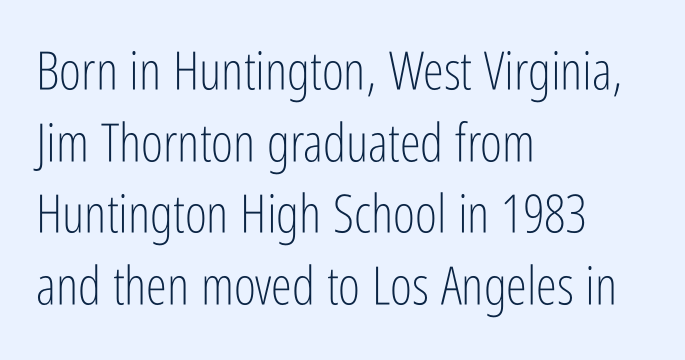
{"serif": "no", "italic": "no", "bold": "no", "weight": "light", "width": "condensed", "stroke_contrast": "low", "x_height": "medium", "monospaced": "no", "underline": "no", "align": "left", "line_spacing": "normal", "line_spacing_ratio": 1.35, "letter_spacing": "normal", "letter_spacing_em": 0.0, "glyph_px": 53}
